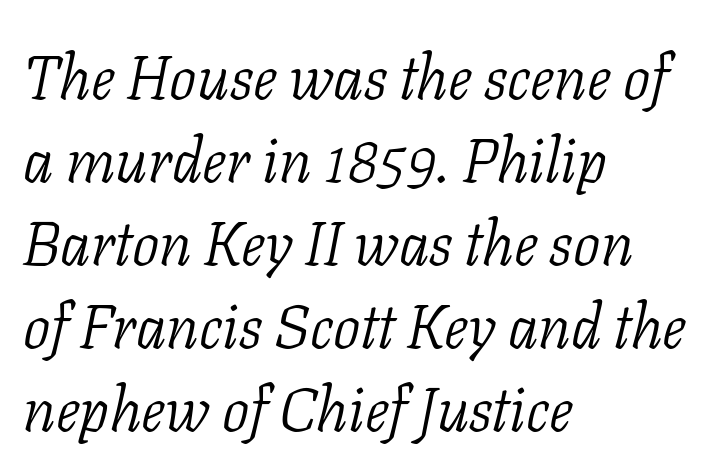
{"serif": "yes", "italic": "yes", "lean": "right", "slant_degrees": 11, "bold": "no", "weight": "light", "width": "normal", "stroke_contrast": "low", "x_height": "medium", "monospaced": "no", "underline": "no", "align": "left", "line_spacing": "normal", "line_spacing_ratio": 1.36, "letter_spacing": "normal", "letter_spacing_em": 0.0, "glyph_px": 61}
